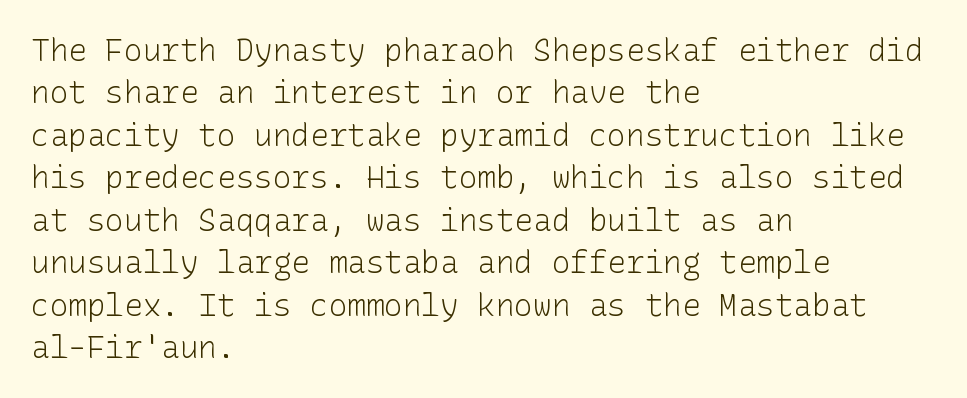
Does the leading feel generous? No, just average. The type family on display is of the sans-serif kind. The foot of each line stays bare and open. A roman cut, with each character standing at attention. This rendering leaves character spacing at its baseline value.
